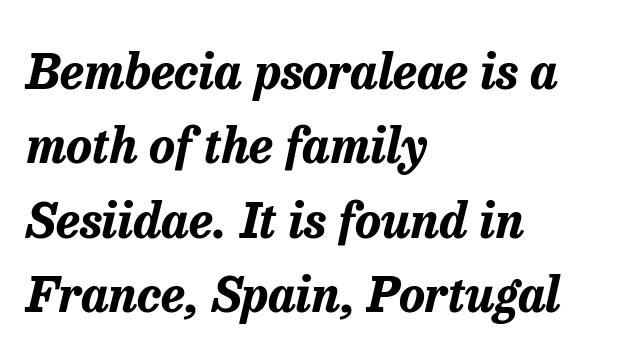
Q: Is the text bold? A: Yes.
Q: Is the text italic (slanted)? A: Yes, it leans right by about 13 degrees.
Q: Is the text underlined? A: No.
Q: How is the paragraph aligned? A: Left-aligned.
Q: Is the spacing between letters normal or unusually wide? A: Normal.
Q: Is the spacing between lines tight, normal or loose? A: Normal.
Q: Width (condensed, normal, or wide)? A: Normal.
Q: Stroke contrast? A: Low.
Q: x-height? A: Medium.
Q: Monospaced? A: No.
